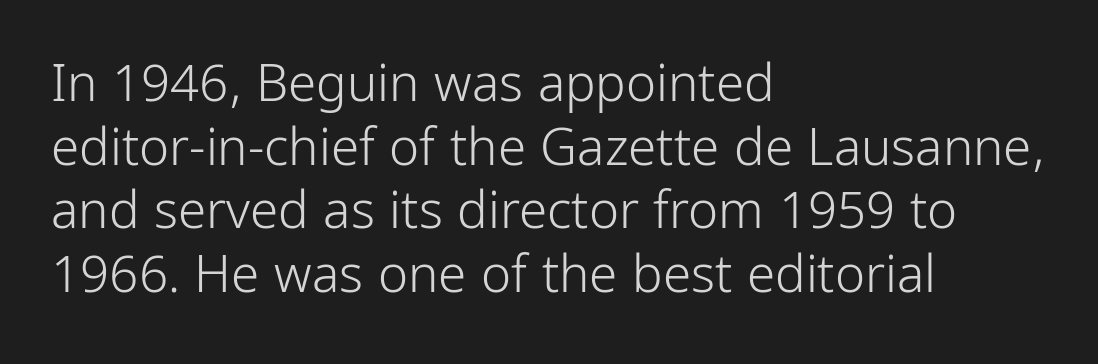
The face used here is rendered with its standard letterfit. Unlike a traditional serif, this face leaves its strokes unadorned. Regular leading. The passage shown is not bold in any degree. A typesetter would mark this as roman, not italic. Proportional: the letters do not fall into vertical columns.
